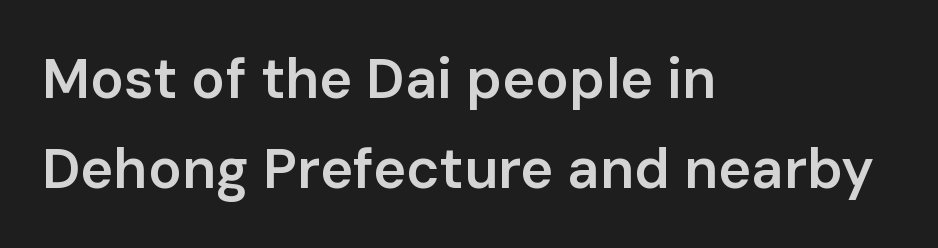
{"serif": "no", "italic": "no", "bold": "semi", "weight": "semibold", "width": "normal", "stroke_contrast": "low", "x_height": "medium", "monospaced": "no", "underline": "no", "align": "left", "line_spacing": "normal", "line_spacing_ratio": 1.6, "letter_spacing": "normal", "letter_spacing_em": 0.0, "glyph_px": 56}
